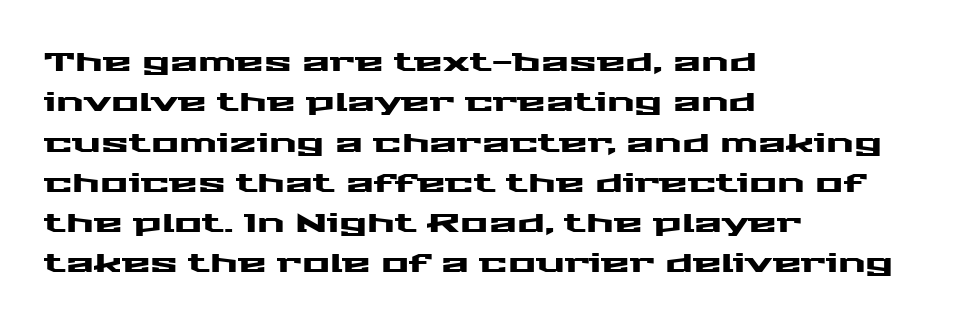
The image shows 26 px text type, upright; set left-aligned, normal line spacing (1.55x), normal letter spacing, not underlined.
